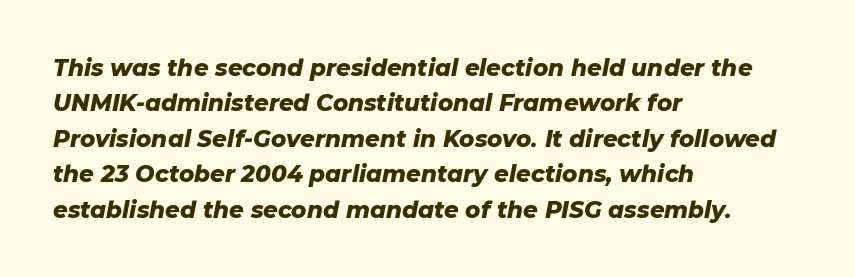
The image shows 23 px bold type, italic (leaning right); set left-aligned, normal line spacing (1.54x), normal letter spacing, not underlined.
